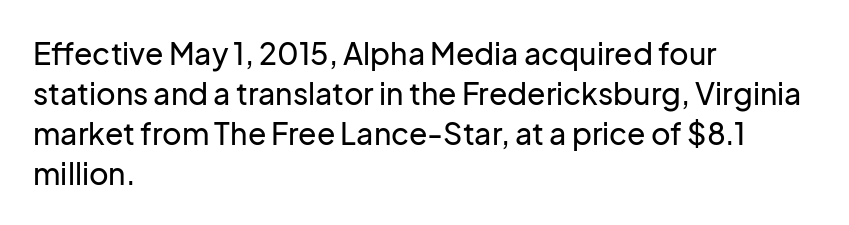
{"serif": "no", "italic": "no", "width": "normal", "stroke_contrast": "low", "x_height": "medium", "monospaced": "no", "underline": "no", "align": "left", "line_spacing": "normal", "line_spacing_ratio": 1.33, "letter_spacing": "normal", "letter_spacing_em": 0.0, "glyph_px": 30}
